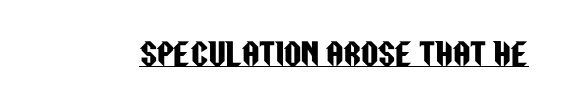
Q: Is the text italic (slanted)? A: No, it is upright.
Q: Is the typeface a serif or a sans-serif typeface? A: Sans-serif.
Q: Is the text underlined? A: Yes.
Q: Is the spacing between letters normal or unusually wide? A: Normal.
Q: Width (condensed, normal, or wide)? A: Condensed.
Q: Stroke contrast? A: Low.
Q: x-height? A: Large.
Q: Monospaced? A: No.
